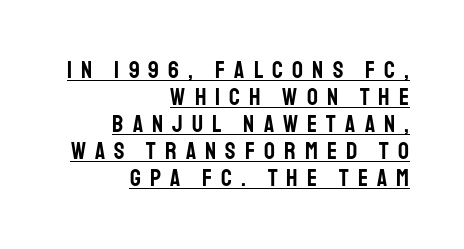
The image shows 24 px text type, upright; set right-aligned, tight line spacing (1.12x), unusually wide letter spacing (+0.38 em), underlined.
